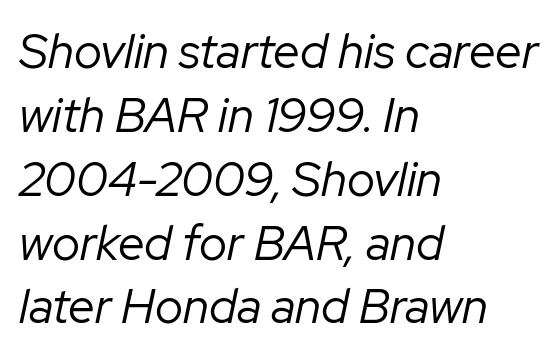
Q: Is the text bold? A: No.
Q: Is the text italic (slanted)? A: Yes, it leans right by about 12 degrees.
Q: Is the text underlined? A: No.
Q: How is the paragraph aligned? A: Left-aligned.
Q: Is the spacing between letters normal or unusually wide? A: Normal.
Q: Is the spacing between lines tight, normal or loose? A: Normal.
Q: Width (condensed, normal, or wide)? A: Normal.
Q: Stroke contrast? A: Low.
Q: x-height? A: Medium.
Q: Monospaced? A: No.
